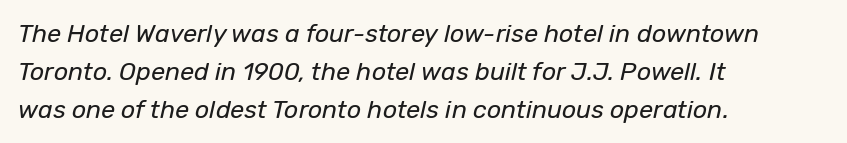
The image shows 25 px text type, italic (leaning right); set left-aligned, normal line spacing (1.52x), normal letter spacing, not underlined.
